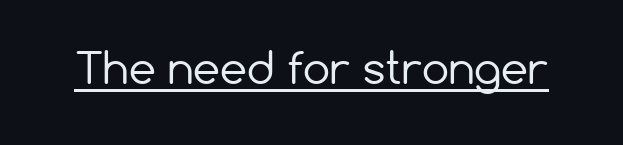
Q: Is the text bold? A: No.
Q: Is the text italic (slanted)? A: No, it is upright.
Q: Is the typeface a serif or a sans-serif typeface? A: Sans-serif.
Q: Is the text underlined? A: Yes.
Q: Is the spacing between letters normal or unusually wide? A: Normal.
Q: Width (condensed, normal, or wide)? A: Normal.
Q: Stroke contrast? A: Low.
Q: x-height? A: Medium.
Q: Monospaced? A: No.
